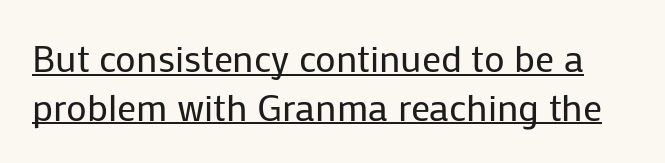
The letters carry no serifs — their stems end cleanly without finishing strokes. You can see a thin bar hugging the bottom of the glyphs. This is not heavy type; no bold has been used. Line spacing here is normal. Do the letters lean? They stand straight. Between one letter and the next there's only the usual sliver of space.
